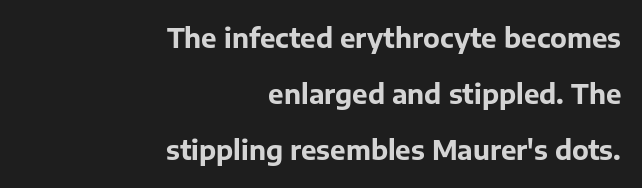
{"italic": "no", "bold": "yes", "underline": "no", "align": "right", "line_spacing": "loose", "line_spacing_ratio": 2.16, "letter_spacing": "normal", "letter_spacing_em": 0.0, "glyph_px": 26}
